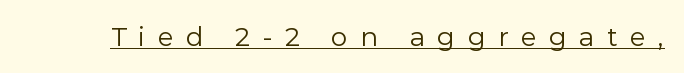
Q: Is the text bold? A: No.
Q: Is the text italic (slanted)? A: No, it is upright.
Q: Is the text underlined? A: Yes.
Q: Is the spacing between letters normal or unusually wide? A: Unusually wide.
